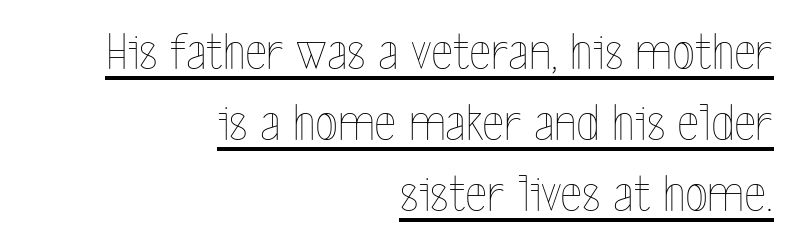
The image shows 53 px thin, condensed type, upright; set right-aligned, normal line spacing (1.34x), normal letter spacing, underlined; a medium x-height.
